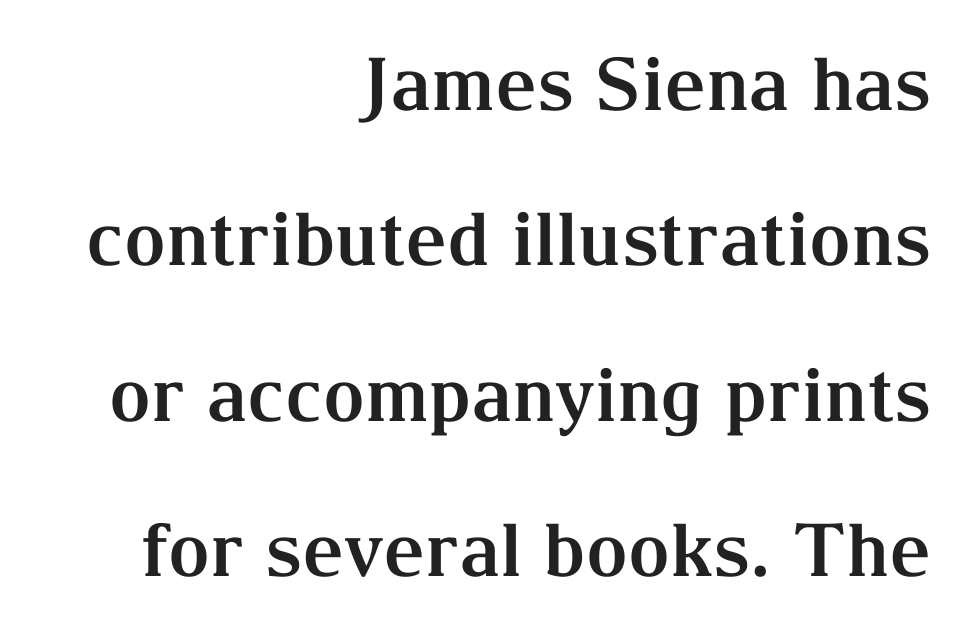
Chunky letters — that's bold for sure. A serif font was chosen for this passage. Line ends are locked; line starts wander. The horizontal fit of the characters is conventional and even. Descenders hang freely into open space.
